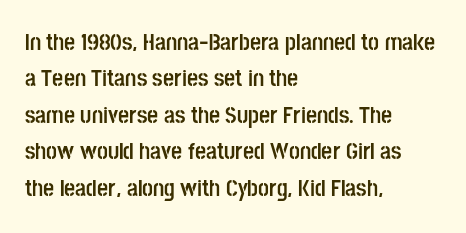
The image shows 24 px bold type, upright; set left-aligned, normal line spacing (1.52x), normal letter spacing, not underlined.
